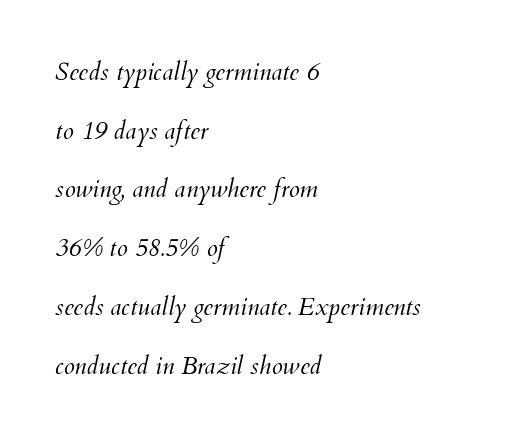
{"italic": "yes", "lean": "right", "slant_degrees": 12, "bold": "no", "underline": "no", "align": "left", "line_spacing": "loose", "line_spacing_ratio": 2.35, "letter_spacing": "normal", "letter_spacing_em": 0.0, "glyph_px": 25}
